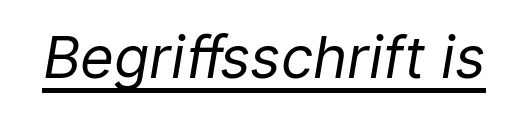
Note the varied advance widths — an 'i' is clearly narrower than an 'm'. It's the slanting kind of type. Unbolded letterforms with no extra heft. What stands out about the letter spacing? Nothing — it is the standard amount.
